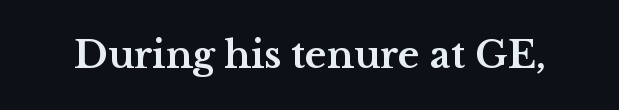
The image shows 37 px bold, wide serif type, upright; set normal letter spacing, not underlined; medium stroke contrast and a medium x-height.
